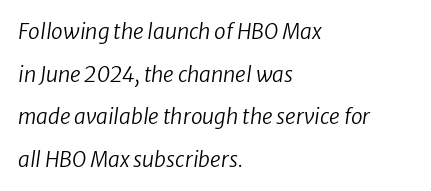
Q: Is the text bold? A: No.
Q: Is the text italic (slanted)? A: Yes, it leans right by about 8 degrees.
Q: Is the text underlined? A: No.
Q: How is the paragraph aligned? A: Left-aligned.
Q: Is the spacing between letters normal or unusually wide? A: Normal.
Q: Is the spacing between lines tight, normal or loose? A: Loose.
